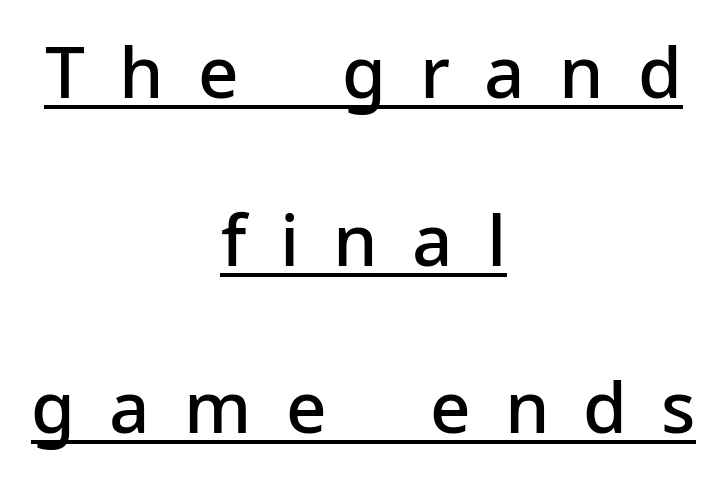
How heavy is the stroke? Medium-heavy — a semibold, shy of bold. This is roman type, the default non-slanted kind. Someone cranked the tracking dial way up on this one. A student would call this center alignment; a typographer would say set centered. The vertical gap from one line to the next is large.
